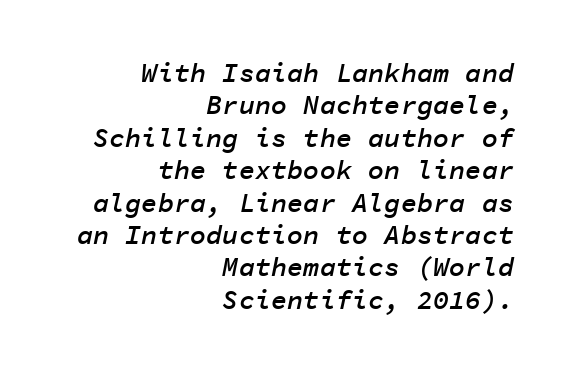
The image shows 27 px text type, italic (leaning right); set right-aligned, line spacing 1.2x, normal letter spacing, not underlined.
